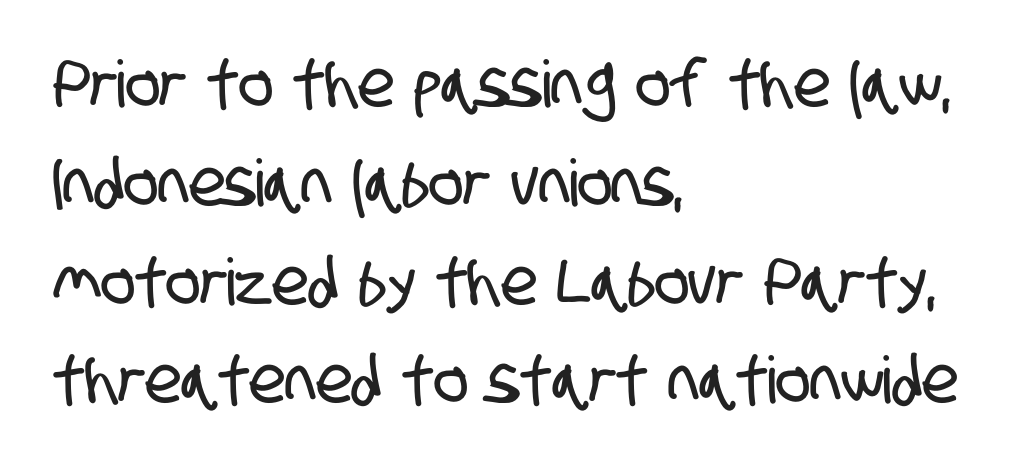
Students, observe: this is what conventionally led text looks like. If you drew a ruler down the left edge, every line would touch it. Nobody drew a line under any word here. This sample uses a sans-serif face.
